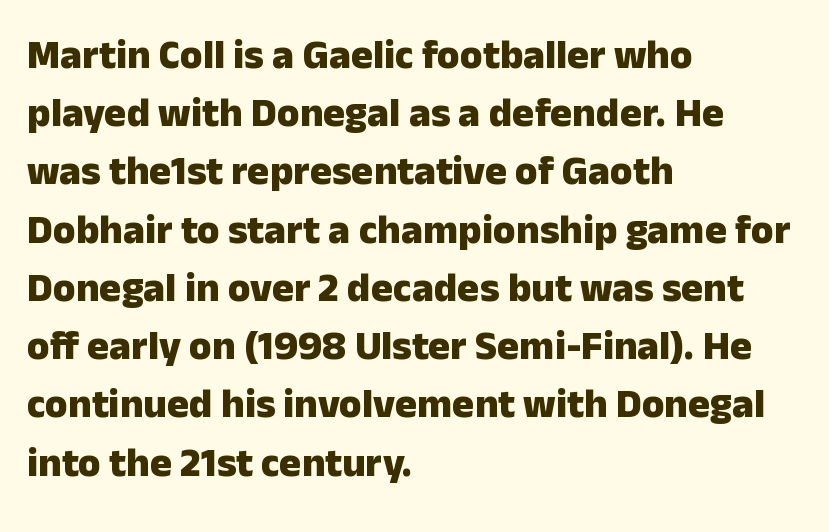
{"serif": "no", "italic": "no", "bold": "yes", "weight": "heavy", "width": "normal", "stroke_contrast": "low", "x_height": "medium", "monospaced": "no", "underline": "no", "align": "left", "line_spacing": "normal", "line_spacing_ratio": 1.42, "letter_spacing": "normal", "letter_spacing_em": 0.0, "glyph_px": 41}
